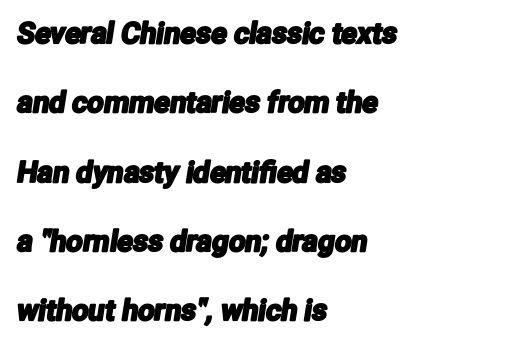
{"serif": "no", "width": "condensed", "stroke_contrast": "low", "x_height": "medium", "monospaced": "no", "underline": "no", "align": "left", "line_spacing": "loose", "line_spacing_ratio": 2.39, "letter_spacing": "normal", "letter_spacing_em": 0.0, "glyph_px": 29}
